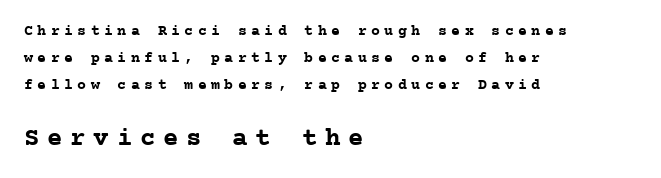
{"italic": "no", "bold": "yes", "underline": "no", "align": "left", "line_spacing_ratio": 1.8, "letter_spacing": "wide", "letter_spacing_em": 0.29, "larger_block": "second", "size_ratio": 1.73, "glyph_px": 26}
